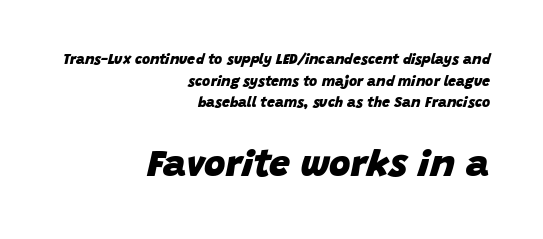
Horizontal alignment here is rightward, an uncommon choice for prose. Compared with ordinary roman type, these characters are visibly tilted. Each letter keeps its own natural width here, so spacing adapts to shape. Is there much room between lines? A standard amount, neither cramped nor airy. The zone under the glyphs is completely vacant. This rendering leaves character spacing at its baseline value.
